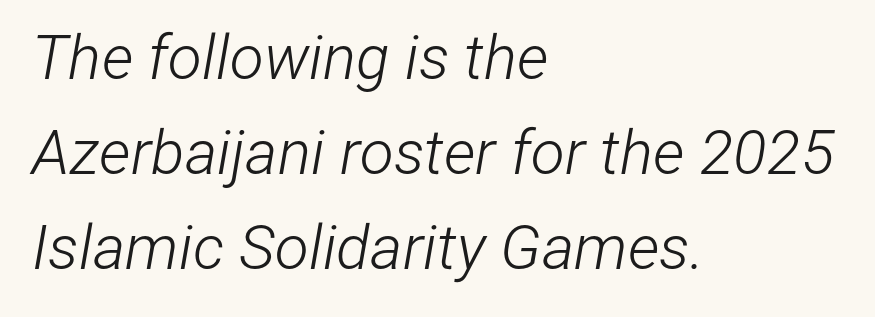
Q: Is the text bold? A: No.
Q: Is the text italic (slanted)? A: Yes, it leans right by about 12 degrees.
Q: Is the text underlined? A: No.
Q: How is the paragraph aligned? A: Left-aligned.
Q: Is the spacing between letters normal or unusually wide? A: Normal.
Q: Is the spacing between lines tight, normal or loose? A: Normal.
Q: Width (condensed, normal, or wide)? A: Condensed.
Q: Stroke contrast? A: Low.
Q: x-height? A: Medium.
Q: Monospaced? A: No.
